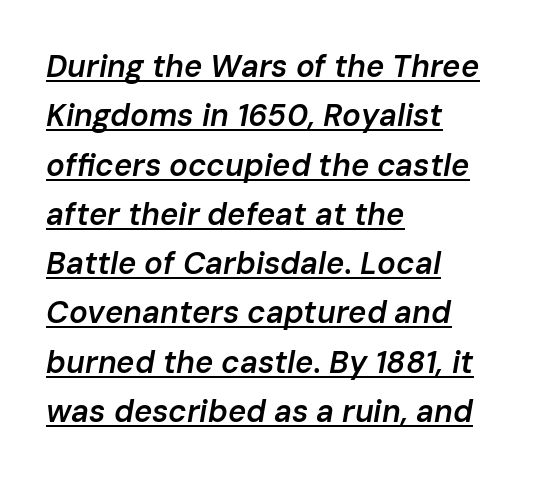
The image shows 31 px semibold type, italic (leaning right); set left-aligned, normal line spacing (1.59x), normal letter spacing, underlined; low stroke contrast and a medium x-height.
